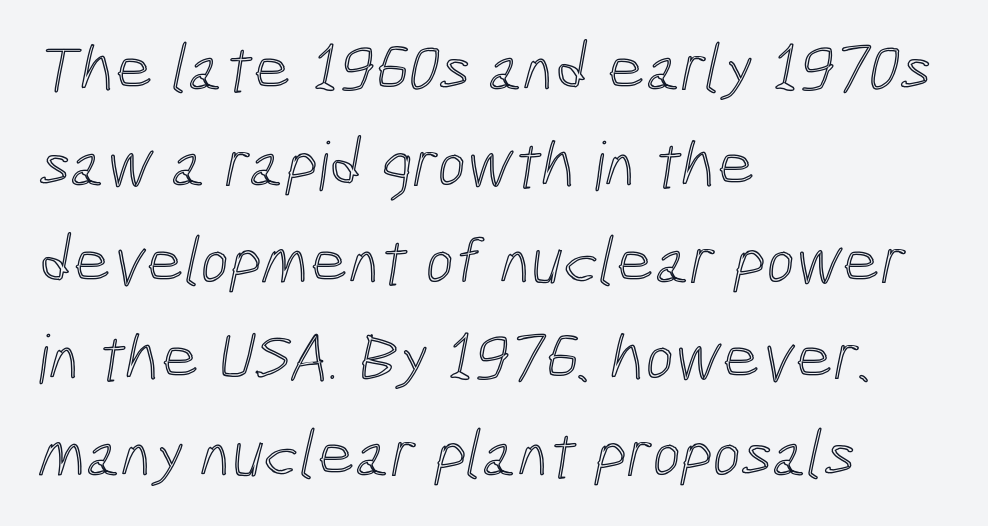
The image shows 67 px condensed type; set left-aligned, normal line spacing (1.44x), normal letter spacing, not underlined; a medium x-height.
